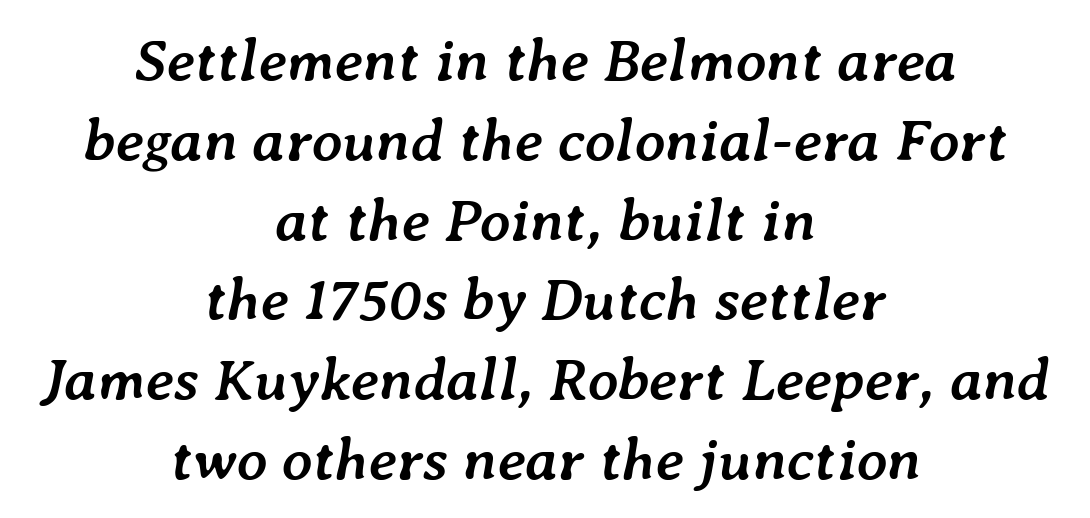
Q: Is the text bold? A: Yes.
Q: Is the text italic (slanted)? A: Yes, it leans right by about 7 degrees.
Q: Is the text underlined? A: No.
Q: How is the paragraph aligned? A: Centered.
Q: Is the spacing between letters normal or unusually wide? A: Normal.
Q: Is the spacing between lines tight, normal or loose? A: Normal.
Q: Width (condensed, normal, or wide)? A: Normal.
Q: Stroke contrast? A: Low.
Q: x-height? A: Medium.
Q: Monospaced? A: No.
